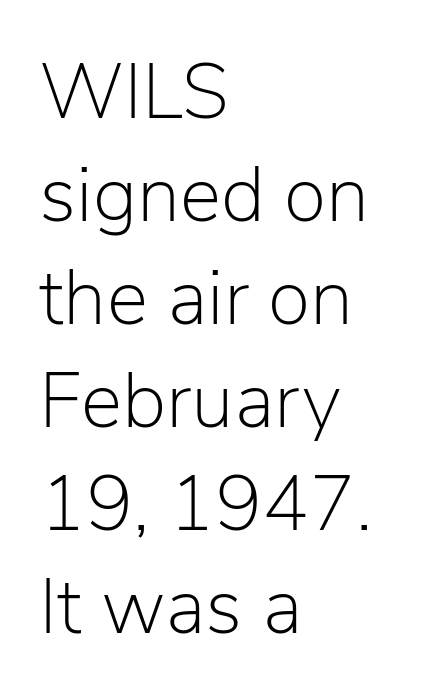
Q: Is the text bold? A: No.
Q: Is the text italic (slanted)? A: No, it is upright.
Q: Is the typeface a serif or a sans-serif typeface? A: Sans-serif.
Q: Is the text underlined? A: No.
Q: How is the paragraph aligned? A: Left-aligned.
Q: Is the spacing between letters normal or unusually wide? A: Normal.
Q: Is the spacing between lines tight, normal or loose? A: Normal.
Q: Width (condensed, normal, or wide)? A: Normal.
Q: Stroke contrast? A: Low.
Q: x-height? A: Medium.
Q: Monospaced? A: No.
